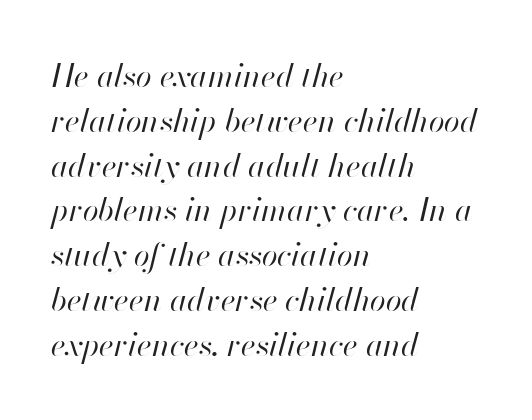
{"italic": "yes", "lean": "right", "slant_degrees": 13, "bold": "no", "weight": "regular", "width": "normal", "stroke_contrast": "high", "x_height": "small", "monospaced": "no", "underline": "no", "align": "left", "line_spacing": "normal", "line_spacing_ratio": 1.4, "letter_spacing": "normal", "letter_spacing_em": 0.0, "glyph_px": 32}
